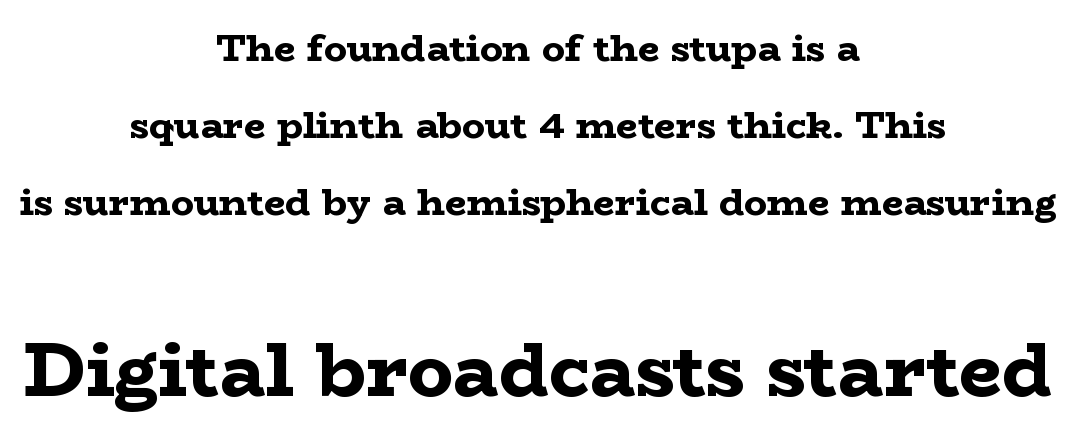
Q: Is the text bold? A: Yes.
Q: Is the text italic (slanted)? A: No, it is upright.
Q: Is the typeface a serif or a sans-serif typeface? A: Serif.
Q: Is the text underlined? A: No.
Q: How is the paragraph aligned? A: Centered.
Q: Is the spacing between letters normal or unusually wide? A: Normal.
Q: Is the spacing between lines tight, normal or loose? A: Loose.
Q: Which block of text is set in a larger size, the first (top) or the second (bottom)? A: The second (bottom) one.
Q: Width (condensed, normal, or wide)? A: Wide.
Q: Stroke contrast? A: Low.
Q: x-height? A: Medium.
Q: Monospaced? A: No.
